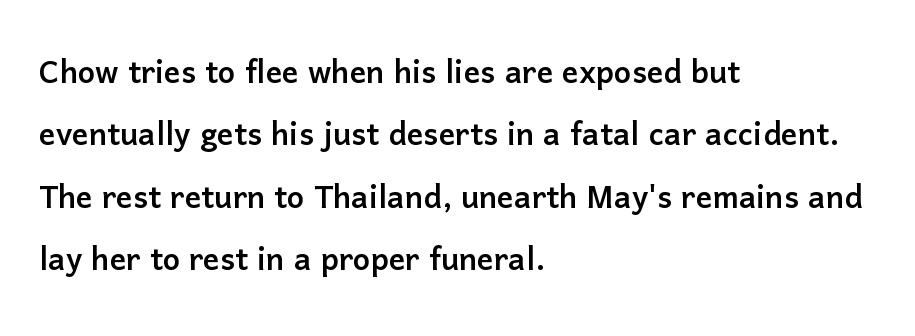
The font family rendered here belongs to the sans-serif group. Regular leading. Does the copy run flush right? No — it runs flush left. Words float on clear page, feet unadorned.
